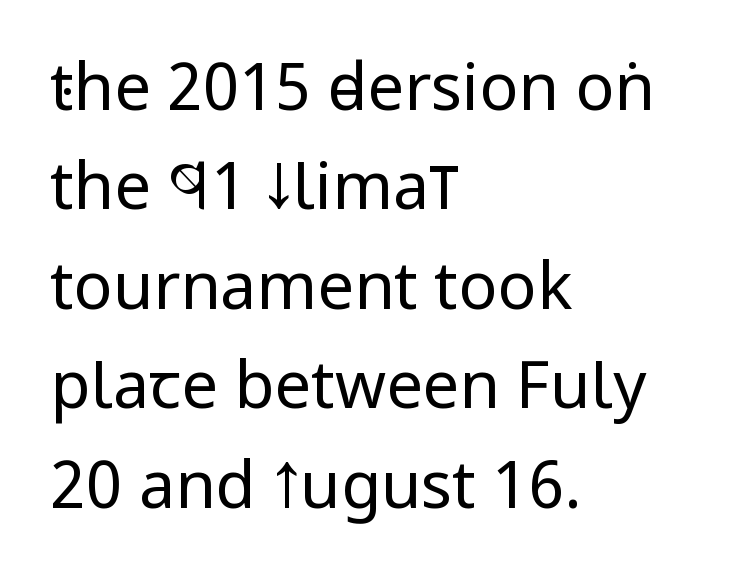
{"serif": "no", "italic": "no", "bold": "no", "weight": "regular", "width": "condensed", "stroke_contrast": "low", "x_height": "large", "monospaced": "no", "underline": "no", "align": "left", "line_spacing": "normal", "line_spacing_ratio": 1.53, "letter_spacing": "normal", "letter_spacing_em": 0.0, "glyph_px": 65}
